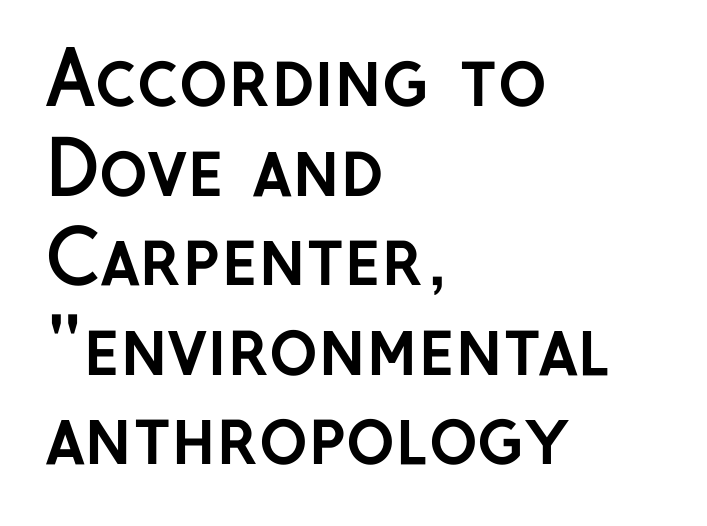
The image shows 74 px semibold sans-serif type, upright; set left-aligned, line spacing 1.21x, normal letter spacing, not underlined; low stroke contrast and a medium x-height.
